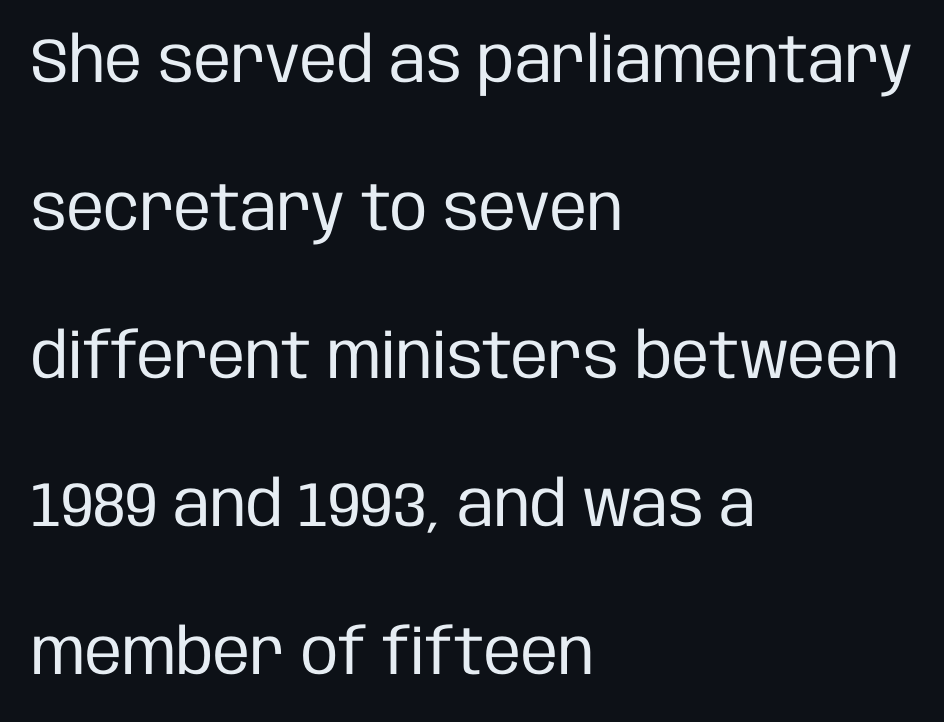
Q: Is the text bold? A: No.
Q: Is the text italic (slanted)? A: No, it is upright.
Q: Is the typeface a serif or a sans-serif typeface? A: Sans-serif.
Q: Is the text underlined? A: No.
Q: How is the paragraph aligned? A: Left-aligned.
Q: Is the spacing between letters normal or unusually wide? A: Normal.
Q: Is the spacing between lines tight, normal or loose? A: Loose.
Q: Width (condensed, normal, or wide)? A: Condensed.
Q: Stroke contrast? A: Low.
Q: x-height? A: Large.
Q: Monospaced? A: No.
